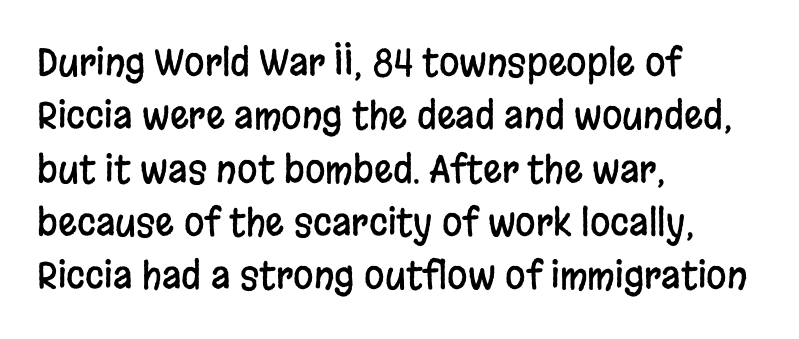
The image shows 37 px condensed sans-serif type, upright; set left-aligned, normal line spacing (1.44x), normal letter spacing, not underlined; low stroke contrast and a large x-height.
